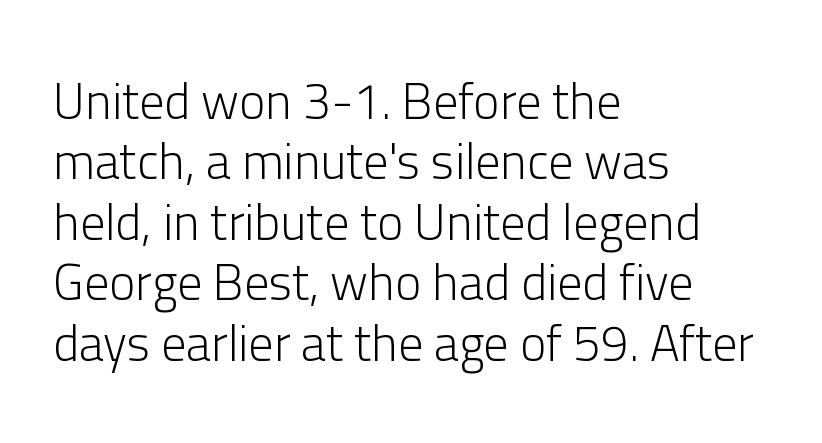
The image shows 50 px light sans-serif type, upright; set left-aligned, line spacing 1.21x, normal letter spacing, not underlined; low stroke contrast and a medium x-height.
